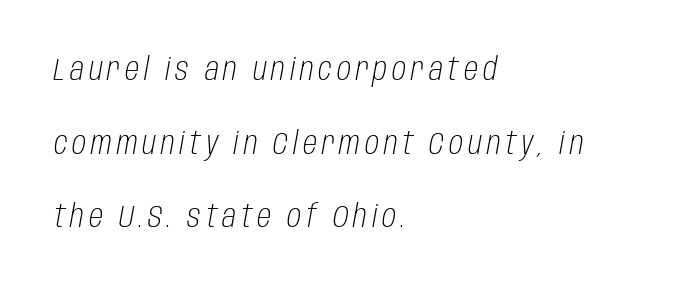
{"italic": "yes", "lean": "right", "slant_degrees": 10, "bold": "no", "weight": "light", "width": "condensed", "stroke_contrast": "low", "x_height": "large", "monospaced": "no", "underline": "no", "align": "left", "line_spacing": "loose", "line_spacing_ratio": 2.3, "glyph_px": 32}
